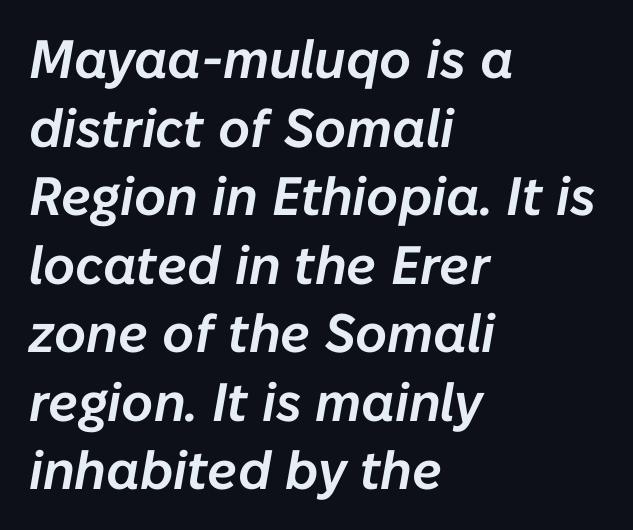
The image shows 54 px text type, italic (leaning right); set left-aligned, normal line spacing (1.27x), normal letter spacing, not underlined; low stroke contrast and a medium x-height.
